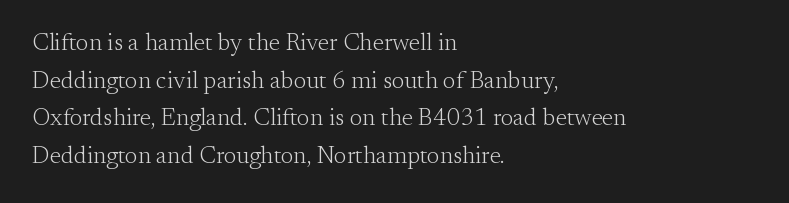
The image shows 24 px text type, upright; set left-aligned, normal line spacing (1.57x), normal letter spacing, not underlined.
